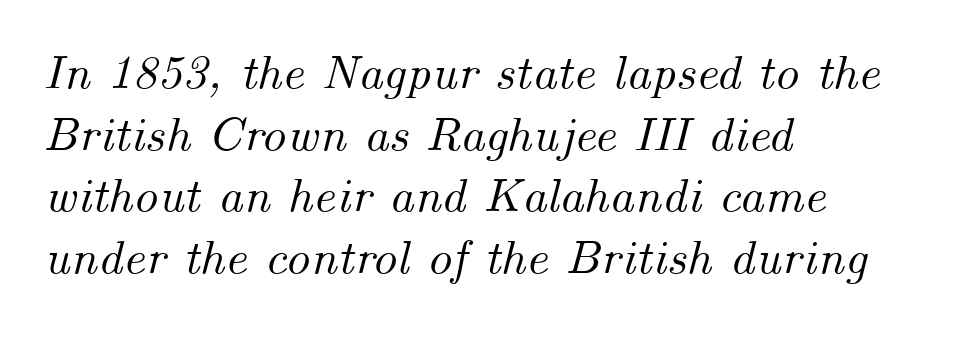
{"italic": "yes", "lean": "right", "slant_degrees": 14, "width": "normal", "stroke_contrast": "medium", "x_height": "small", "monospaced": "no", "underline": "no", "align": "left", "line_spacing": "normal", "line_spacing_ratio": 1.26, "letter_spacing": "normal", "letter_spacing_em": 0.0, "glyph_px": 49}
